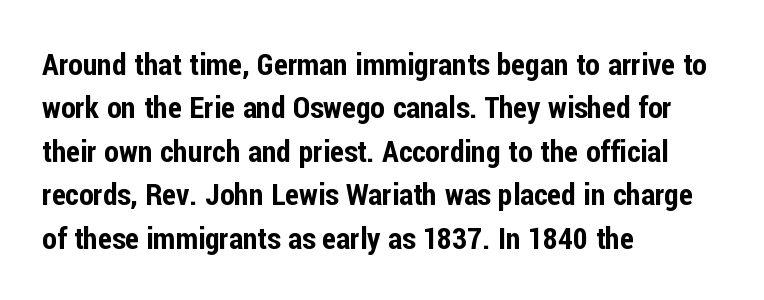
The image shows 30 px condensed sans-serif type, upright; set left-aligned, normal line spacing (1.45x), normal letter spacing, not underlined; low stroke contrast and a medium x-height.
